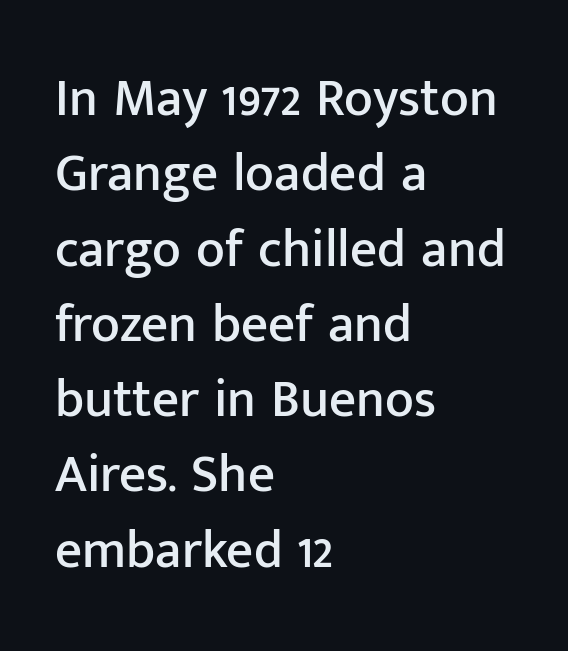
Q: Is the text italic (slanted)? A: No, it is upright.
Q: Is the typeface a serif or a sans-serif typeface? A: Sans-serif.
Q: Is the text underlined? A: No.
Q: How is the paragraph aligned? A: Left-aligned.
Q: Is the spacing between letters normal or unusually wide? A: Normal.
Q: Is the spacing between lines tight, normal or loose? A: Normal.
Q: Width (condensed, normal, or wide)? A: Normal.
Q: Stroke contrast? A: Low.
Q: x-height? A: Medium.
Q: Monospaced? A: No.
